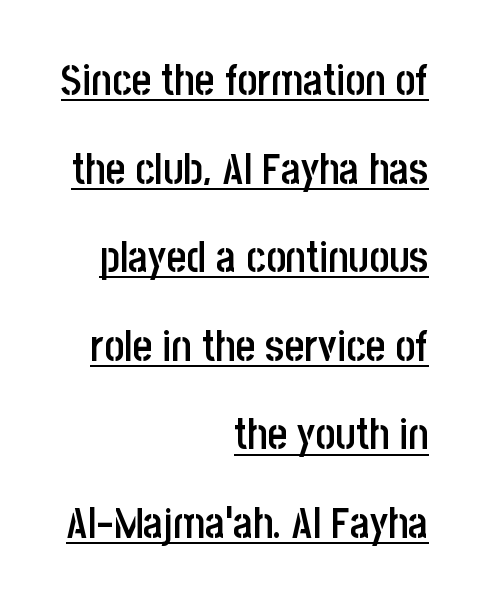
Vertical strokes here are truly vertical. Set as a demibold, roughly 600 on the weight scale. The block of text is sparse from top to bottom, with ample space between rows. In terms of letterform style, serifs are entirely absent. Underlining? Definitely there. Where is the straight margin? On the right.
